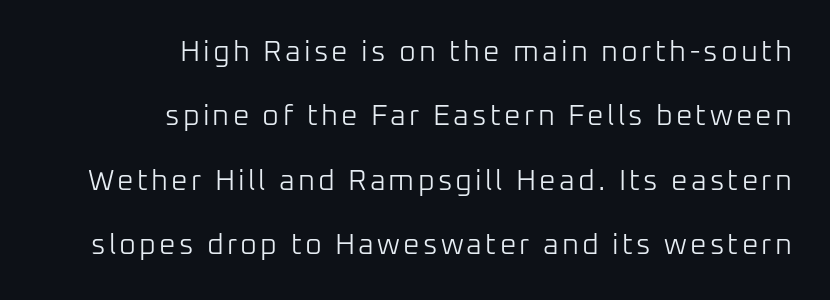
{"serif": "no", "italic": "no", "bold": "no", "weight": "light", "width": "normal", "stroke_contrast": "low", "x_height": "medium", "monospaced": "no", "underline": "no", "align": "right", "line_spacing": "loose", "line_spacing_ratio": 2.22, "glyph_px": 29}
